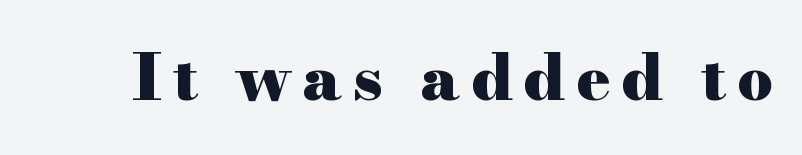
Q: Is the text bold? A: Yes.
Q: Is the text italic (slanted)? A: No, it is upright.
Q: Is the typeface a serif or a sans-serif typeface? A: Serif.
Q: Is the text underlined? A: No.
Q: Width (condensed, normal, or wide)? A: Wide.
Q: Stroke contrast? A: High.
Q: x-height? A: Small.
Q: Monospaced? A: No.
